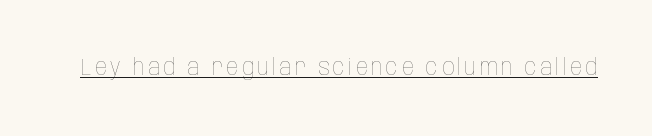
This reads as an unemphasized weight, regular at the heaviest. A typographer would call this underscored text. Posture: upright roman.
